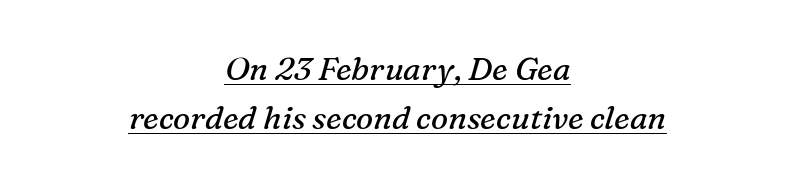
{"serif": "yes", "italic": "yes", "lean": "right", "slant_degrees": 16, "bold": "no", "weight": "regular", "width": "normal", "stroke_contrast": "medium", "x_height": "medium", "monospaced": "no", "underline": "yes", "align": "center", "line_spacing": "normal", "line_spacing_ratio": 1.53, "letter_spacing": "normal", "letter_spacing_em": 0.0, "glyph_px": 32}
